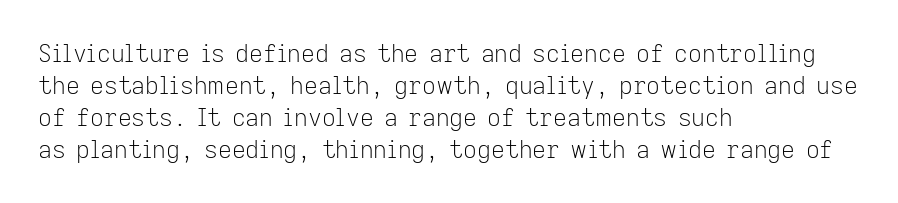
A bare baseline throughout the passage. Does the lettering tilt? It doesn't — this is upright. Leftover space on each line is placed entirely after the last word. Regarding leading, the lines here are spaced in the standard way. Inter-character spacing is left at the font's built-in metrics. Compared with a typical body face, this is equally light or lighter still.
